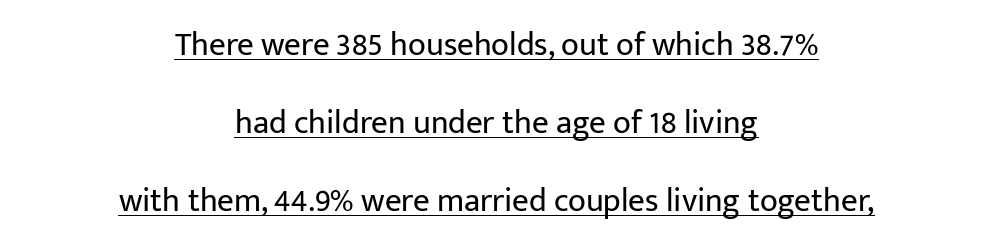
The image shows 33 px regular-weight sans-serif type, upright; set centered, loose line spacing (2.36x), normal letter spacing, underlined; low stroke contrast and a medium x-height.
